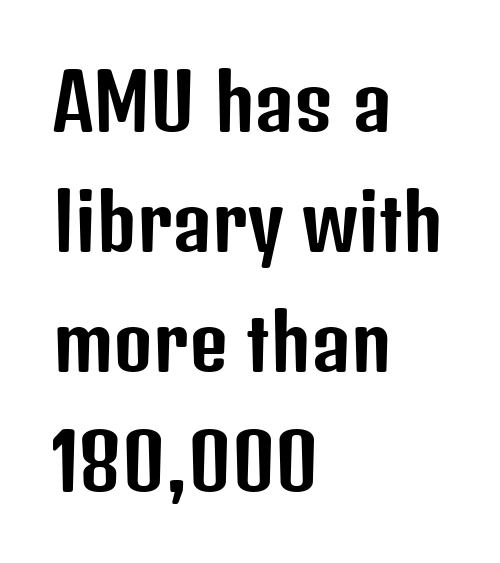
{"serif": "no", "italic": "no", "width": "condensed", "stroke_contrast": "low", "x_height": "medium", "monospaced": "no", "underline": "no", "align": "left", "line_spacing": "normal", "line_spacing_ratio": 1.58, "letter_spacing": "normal", "letter_spacing_em": 0.0, "glyph_px": 76}
